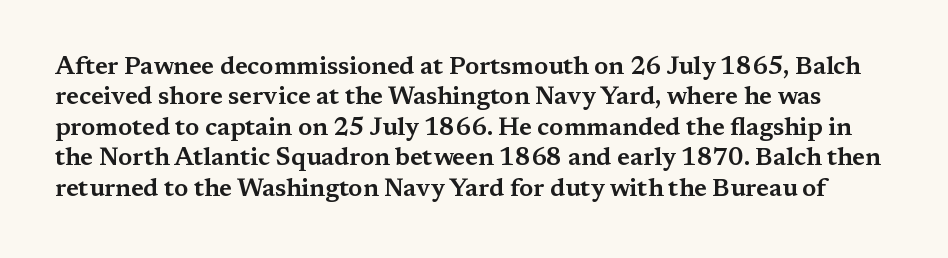
The image shows 25 px text type, upright; set line spacing 1.22x, normal letter spacing, not underlined.
